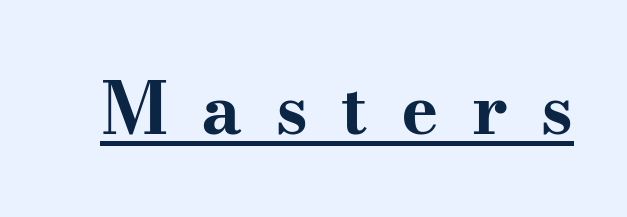
The image shows 71 px bold, wide serif type, upright; set unusually wide letter spacing (+0.47 em), underlined; medium stroke contrast and a small x-height.
